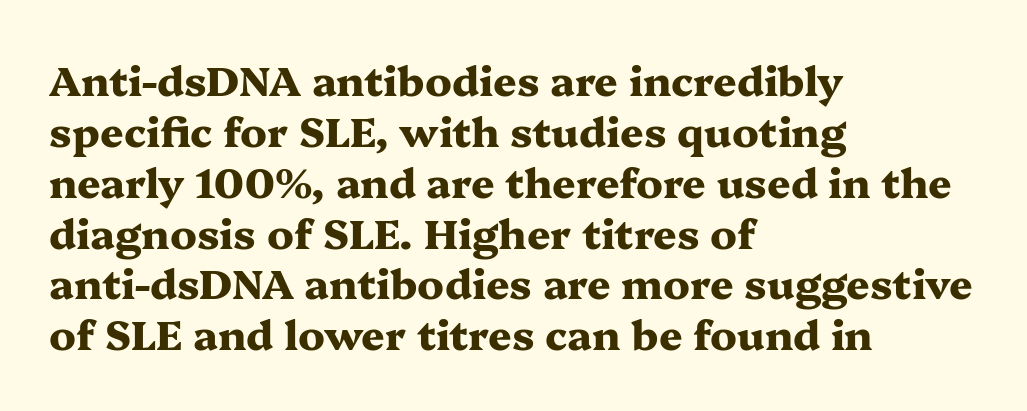
Q: Is the text bold? A: Yes.
Q: Is the text italic (slanted)? A: No, it is upright.
Q: Is the typeface a serif or a sans-serif typeface? A: Serif.
Q: Is the text underlined? A: No.
Q: How is the paragraph aligned? A: Left-aligned.
Q: Is the spacing between letters normal or unusually wide? A: Normal.
Q: Width (condensed, normal, or wide)? A: Wide.
Q: Stroke contrast? A: Medium.
Q: x-height? A: Medium.
Q: Monospaced? A: No.
